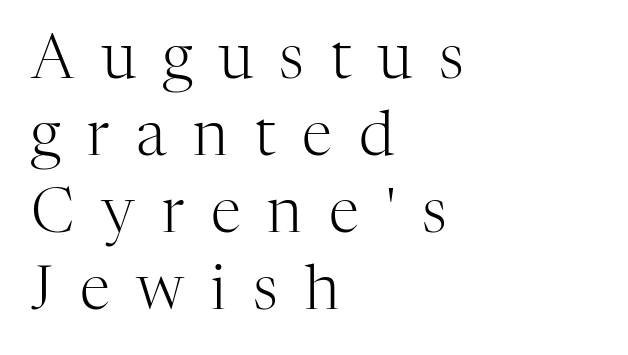
Q: Is the text bold? A: No.
Q: Is the text italic (slanted)? A: No, it is upright.
Q: Is the typeface a serif or a sans-serif typeface? A: Serif.
Q: Is the text underlined? A: No.
Q: How is the paragraph aligned? A: Left-aligned.
Q: Is the spacing between letters normal or unusually wide? A: Unusually wide.
Q: Is the spacing between lines tight, normal or loose? A: Normal.
Q: Width (condensed, normal, or wide)? A: Normal.
Q: Stroke contrast? A: High.
Q: x-height? A: Medium.
Q: Monospaced? A: No.
